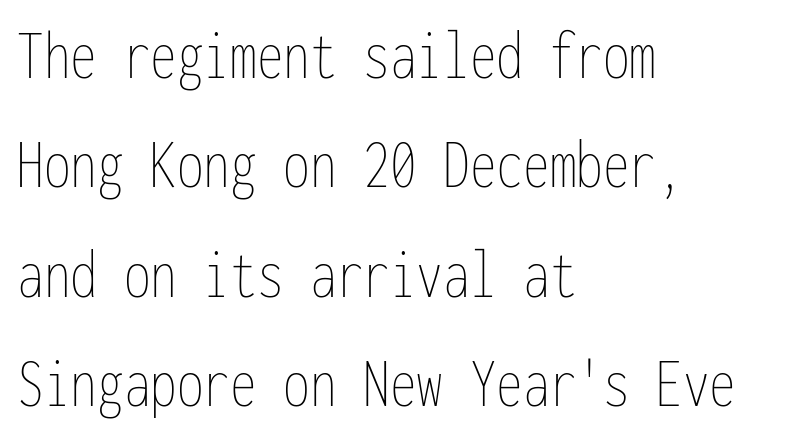
The image shows 71 px thin, condensed type, upright, monospaced; set left-aligned, normal line spacing (1.54x), normal letter spacing, not underlined; low stroke contrast and a medium x-height.
